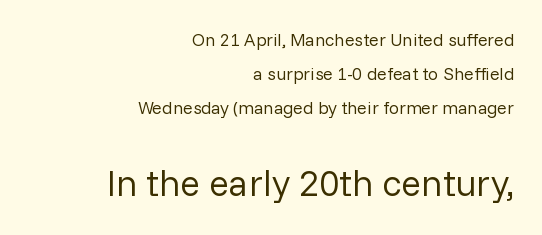
Q: Is the text bold? A: No.
Q: Is the text italic (slanted)? A: No, it is upright.
Q: Is the typeface a serif or a sans-serif typeface? A: Sans-serif.
Q: Is the text underlined? A: No.
Q: How is the paragraph aligned? A: Right-aligned.
Q: Is the spacing between letters normal or unusually wide? A: Normal.
Q: Which block of text is set in a larger size, the first (top) or the second (bottom)? A: The second (bottom) one.
Q: Width (condensed, normal, or wide)? A: Normal.
Q: Stroke contrast? A: Low.
Q: x-height? A: Medium.
Q: Monospaced? A: No.
